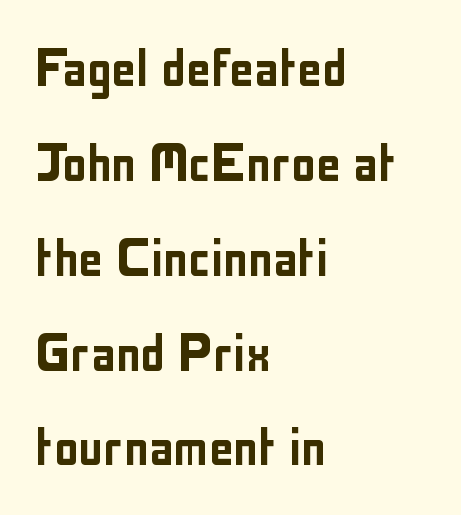
{"serif": "no", "italic": "no", "width": "condensed", "stroke_contrast": "low", "x_height": "medium", "monospaced": "no", "underline": "no", "align": "left", "line_spacing": "normal", "line_spacing_ratio": 1.53, "letter_spacing": "normal", "letter_spacing_em": 0.0, "glyph_px": 62}
